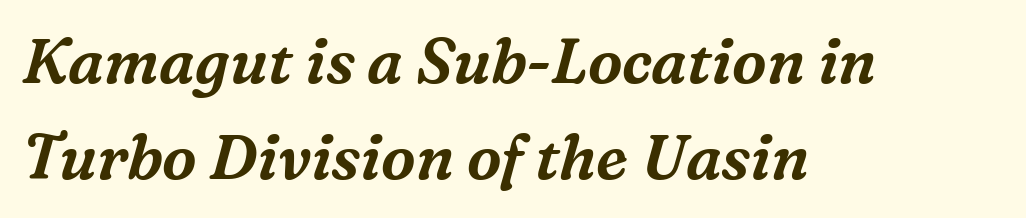
{"serif": "yes", "italic": "yes", "lean": "right", "slant_degrees": 16, "width": "normal", "stroke_contrast": "medium", "x_height": "medium", "monospaced": "no", "underline": "no", "align": "left", "line_spacing": "normal", "line_spacing_ratio": 1.55, "letter_spacing": "normal", "letter_spacing_em": 0.0, "glyph_px": 62}
